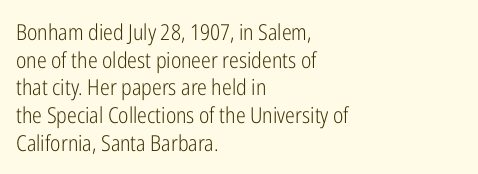
The typeface has the unassuming heft of standard copy or less. Vertical strokes here are truly vertical. A clean baseline with only descenders dipping below it. Default kerning and tracking; the words read as compact shapes.
